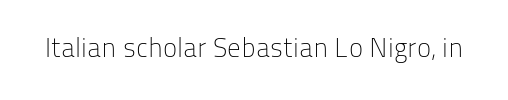
Q: Is the text bold? A: No.
Q: Is the text italic (slanted)? A: No, it is upright.
Q: Is the text underlined? A: No.
Q: Is the spacing between letters normal or unusually wide? A: Normal.
